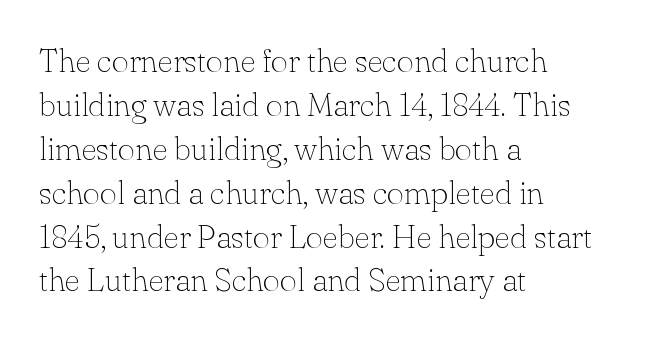
The image shows 33 px thin serif type, upright; set left-aligned, normal line spacing (1.33x), normal letter spacing, not underlined; low stroke contrast and a small x-height.
